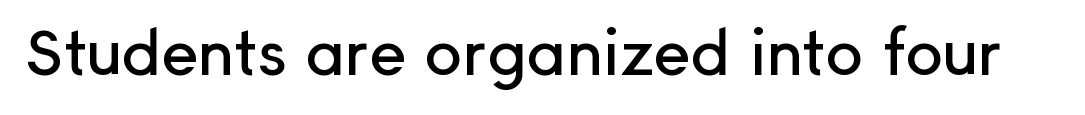
Q: Is the text italic (slanted)? A: No, it is upright.
Q: Is the typeface a serif or a sans-serif typeface? A: Sans-serif.
Q: Is the text underlined? A: No.
Q: Is the spacing between letters normal or unusually wide? A: Normal.
Q: Width (condensed, normal, or wide)? A: Normal.
Q: Stroke contrast? A: Low.
Q: x-height? A: Medium.
Q: Monospaced? A: No.
